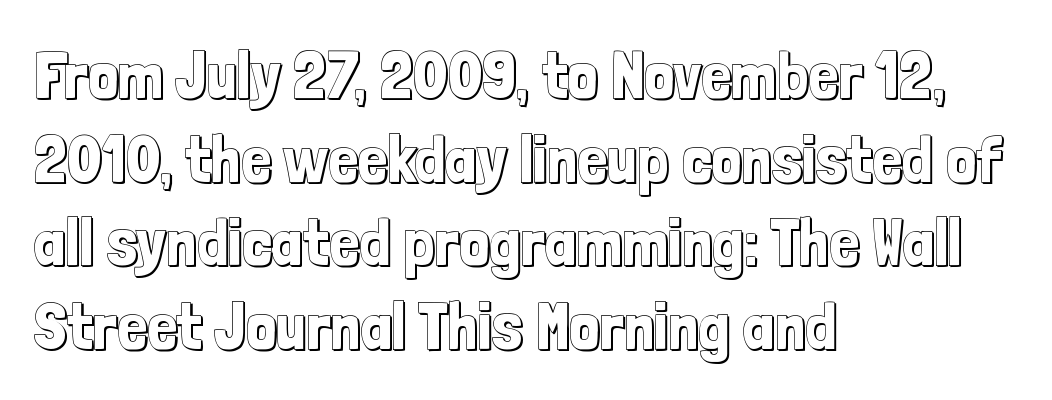
The passage shown has conventional tracking throughout. Posture: straight, roman, zero tilt. The strip under each line holds only bare page. Is this a fixed-width face? No — the glyphs have proportional, varying widths.
